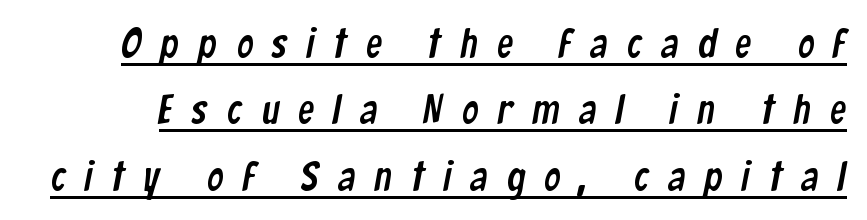
The image shows 41 px condensed sans-serif type; set normal line spacing (1.62x), unusually wide letter spacing (+0.47 em), underlined; low stroke contrast and a medium x-height.
